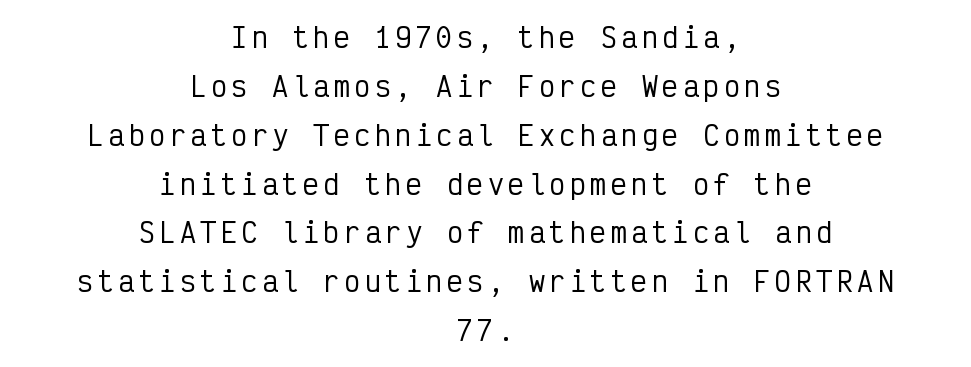
{"italic": "no", "underline": "no", "align": "center", "line_spacing_ratio": 1.81, "glyph_px": 27}
